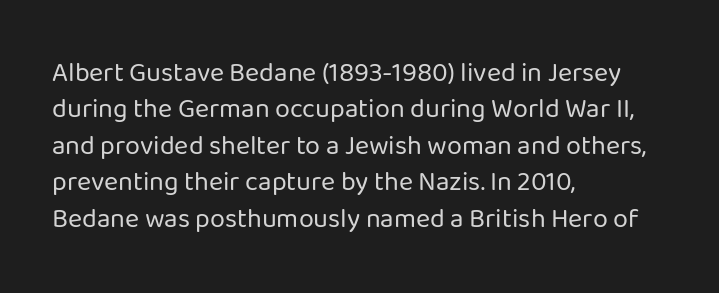
The image shows 27 px text type, upright; set left-aligned, normal line spacing (1.35x), normal letter spacing, not underlined.
